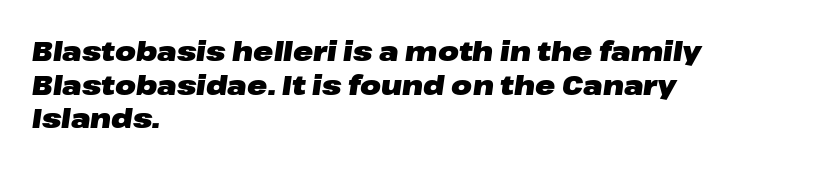
{"italic": "yes", "lean": "right", "slant_degrees": 8, "bold": "yes", "underline": "no", "align": "left", "line_spacing": "normal", "line_spacing_ratio": 1.25, "letter_spacing": "normal", "letter_spacing_em": 0.0, "glyph_px": 27}
